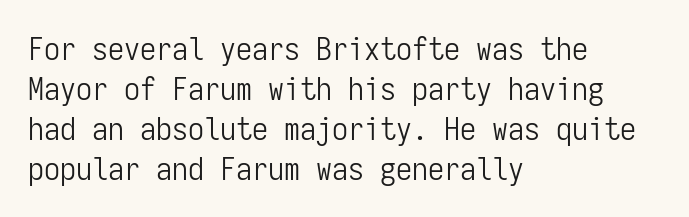
Q: Is the text bold? A: No.
Q: Is the text italic (slanted)? A: No, it is upright.
Q: Is the typeface a serif or a sans-serif typeface? A: Sans-serif.
Q: Is the text underlined? A: No.
Q: How is the paragraph aligned? A: Left-aligned.
Q: Is the spacing between letters normal or unusually wide? A: Normal.
Q: Is the spacing between lines tight, normal or loose? A: Normal.
Q: Width (condensed, normal, or wide)? A: Condensed.
Q: Stroke contrast? A: Low.
Q: x-height? A: Medium.
Q: Monospaced? A: Yes.
